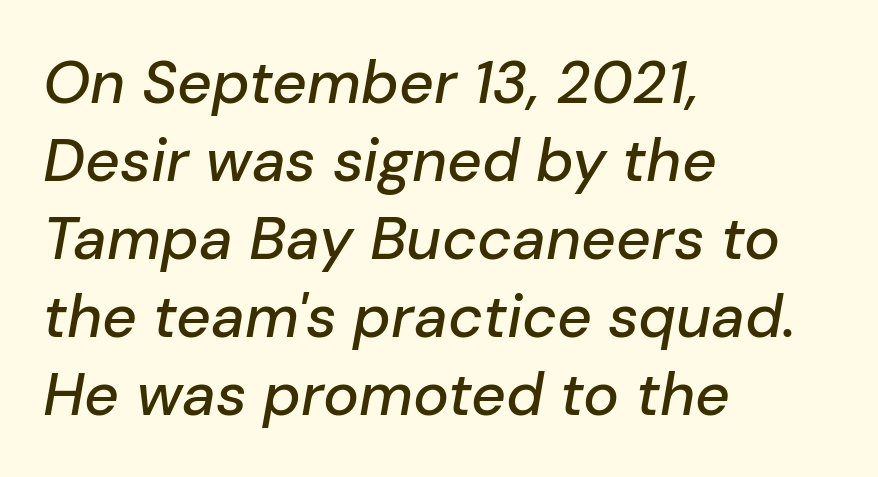
The image shows 60 px text type, italic (leaning right); set left-aligned, normal line spacing (1.3x), normal letter spacing, not underlined; low stroke contrast and a medium x-height.
